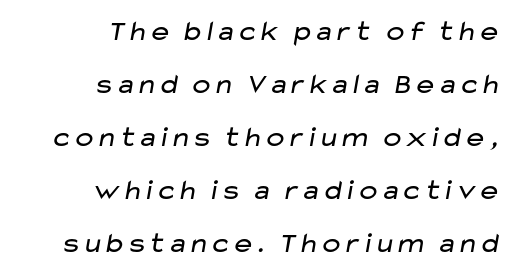
The rendering uses natural spacing where letterforms have individual widths. The face used here is a sans, in the tradition of grotesques and geometrics. The passage shown is not underscored anywhere. The rag falls on the left side of this text block.
